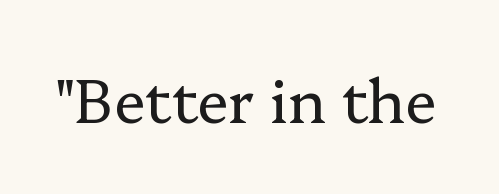
The weight would be labelled regular, book, light, or lighter still. The text was rendered using a seriffed face with decorative stroke endings. The specimen omits any rule beneath the text block's lines. When letters stand straight like this, we call the style roman or upright. Nothing unusual about the tracking: characters are spaced as the font intends. You could not count columns in this text — the font is proportionally spaced.
